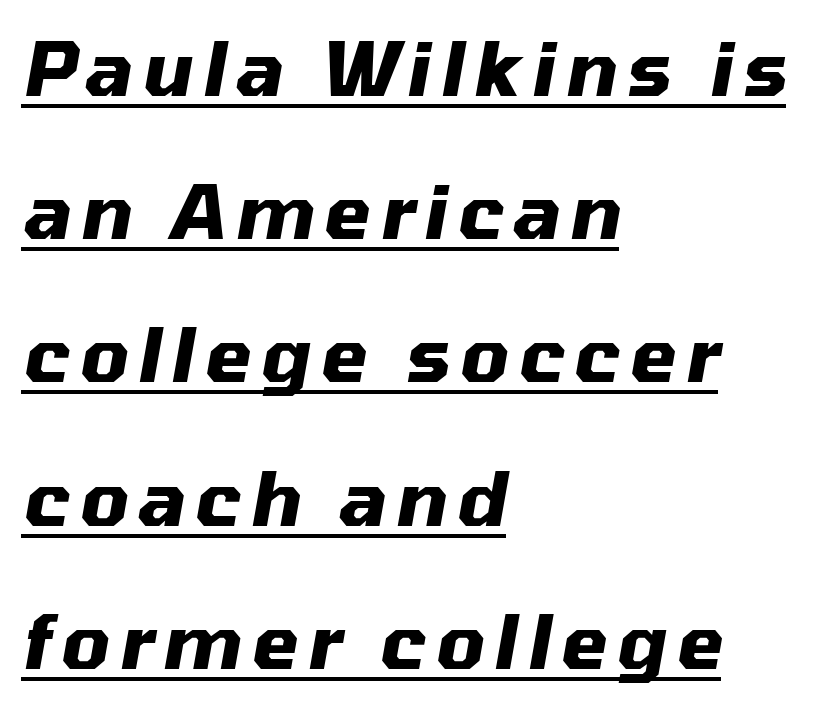
{"italic": "yes", "lean": "right", "slant_degrees": 10, "bold": "yes", "weight": "heavy", "width": "normal", "stroke_contrast": "medium", "x_height": "medium", "monospaced": "no", "underline": "yes", "align": "left", "line_spacing": "loose", "line_spacing_ratio": 1.91, "glyph_px": 75}
